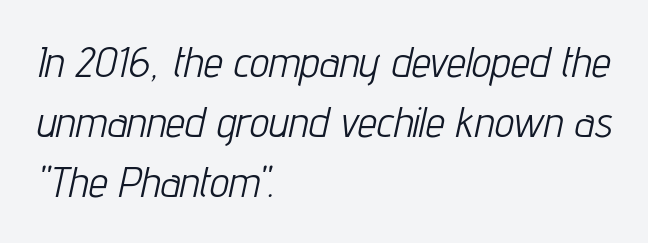
{"italic": "yes", "lean": "right", "slant_degrees": 12, "bold": "no", "weight": "light", "width": "condensed", "stroke_contrast": "low", "x_height": "medium", "monospaced": "no", "underline": "no", "align": "left", "line_spacing": "normal", "line_spacing_ratio": 1.4, "letter_spacing": "normal", "letter_spacing_em": 0.0, "glyph_px": 43}
